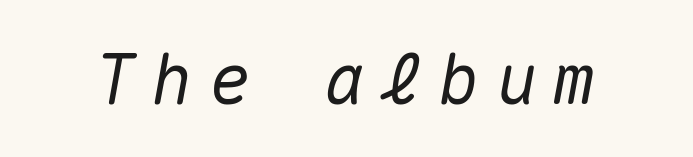
The image shows 70 px text type, italic (leaning right), monospaced; set unusually wide letter spacing (+0.22 em), not underlined; medium stroke contrast and a medium x-height.
